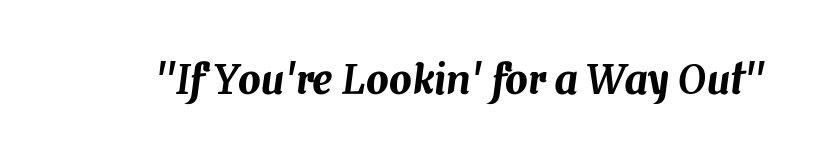
Descenders hang freely into open space. Slant detected: the letters are inclined. You could call the tracking neutral — neither tight nor loose. Spacing verdict: proportional, widths tailored to each character.
